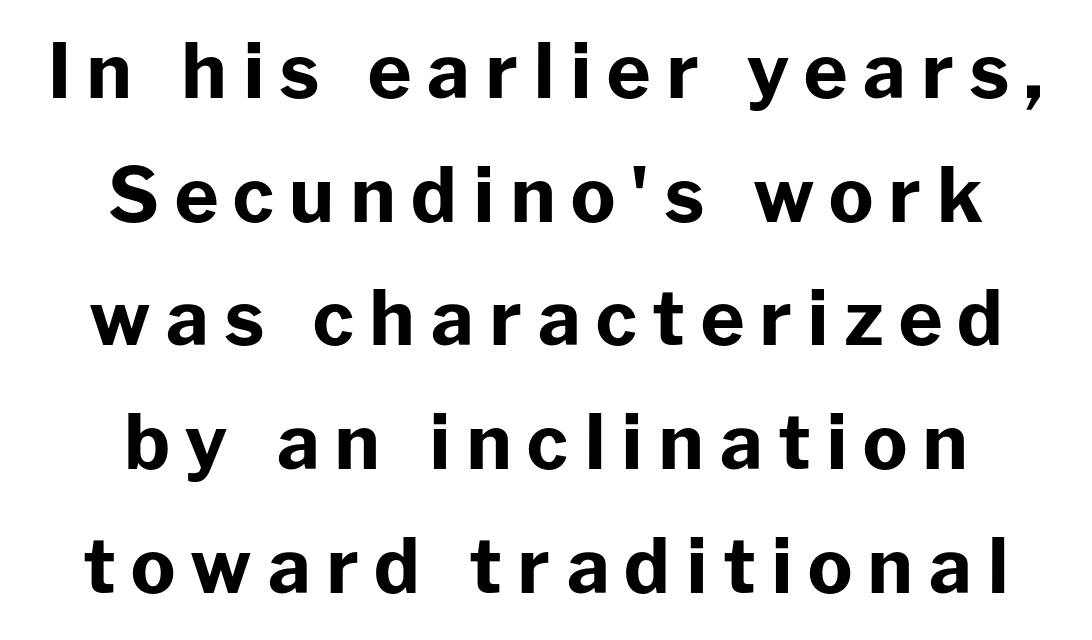
Font category for this specimen: sans-serif. Spacing between characters has been opened up far beyond the box default. The lines sit at an ordinary, default distance from one another. Anything drawn beneath the words? Only blank space. Do the characters align in a grid? No, the font is proportional. Designer's note — italics off, roman on.
